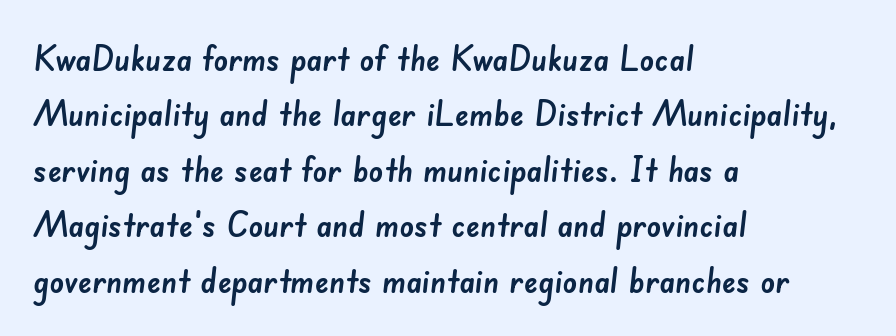
{"serif": "no", "width": "normal", "stroke_contrast": "low", "x_height": "small", "monospaced": "no", "underline": "no", "align": "left", "line_spacing": "normal", "line_spacing_ratio": 1.54, "letter_spacing": "normal", "letter_spacing_em": 0.0, "glyph_px": 36}
